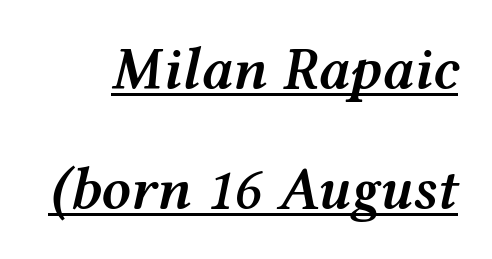
Looking at the ascenders, they clearly lean. Slightly chunky letters — semibold, I'd say, not full bold. This rendering leaves character spacing at its baseline value. The glyphs are accompanied by a horizontal stroke just below them. Widely set lines give the paragraph a tall, airy silhouette.
